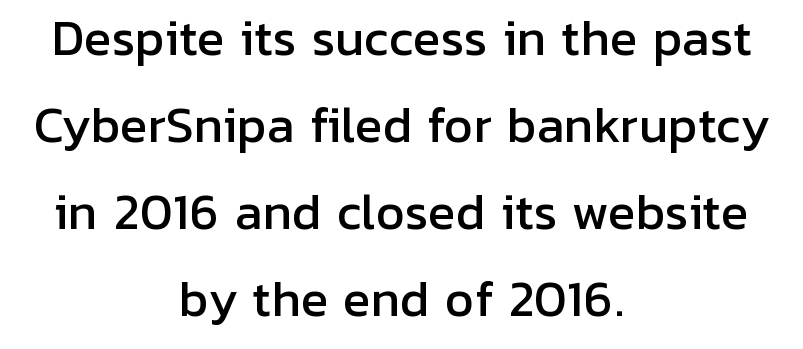
The image shows 46 px sans-serif type, upright; set centered, line spacing 1.89x, normal letter spacing, not underlined; low stroke contrast and a medium x-height.
